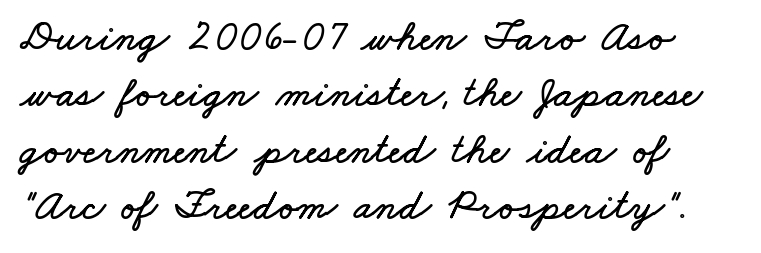
{"width": "wide", "stroke_contrast": "low", "x_height": "small", "monospaced": "no", "underline": "no", "line_spacing": "normal", "line_spacing_ratio": 1.31, "letter_spacing": "normal", "letter_spacing_em": 0.0, "glyph_px": 43}
